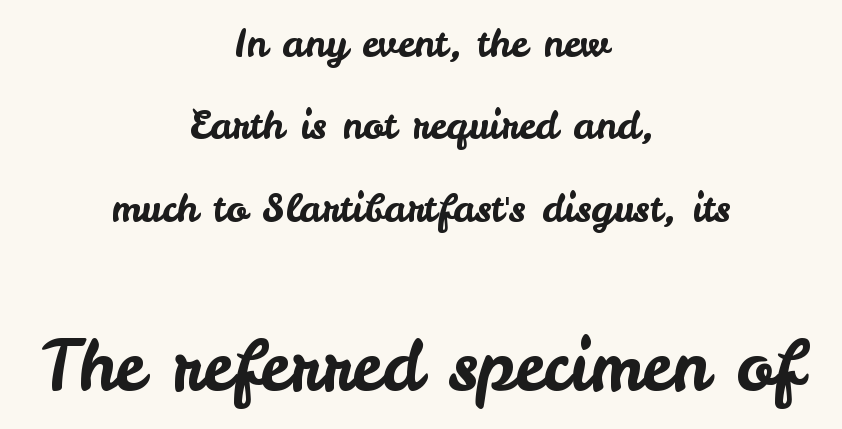
Q: Is the text italic (slanted)? A: Yes.
Q: Is the typeface a serif or a sans-serif typeface? A: Sans-serif.
Q: Is the text underlined? A: No.
Q: How is the paragraph aligned? A: Centered.
Q: Is the spacing between letters normal or unusually wide? A: Normal.
Q: Is the spacing between lines tight, normal or loose? A: Loose.
Q: Which block of text is set in a larger size, the first (top) or the second (bottom)? A: The second (bottom) one.
Q: Width (condensed, normal, or wide)? A: Normal.
Q: Stroke contrast? A: Low.
Q: x-height? A: Small.
Q: Monospaced? A: No.
